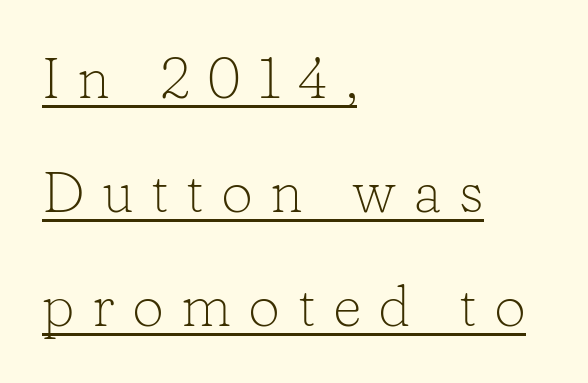
Each letter keeps its own natural width here, so spacing adapts to shape. The specimen reads as upright at a glance. Notice the wide empty band between every row — that's loose leading. How are the letters spaced? Widely, with obvious added tracking. The typeface chosen for these lines features serifs. Is the type heavy? It reads as light-to-regular instead.
